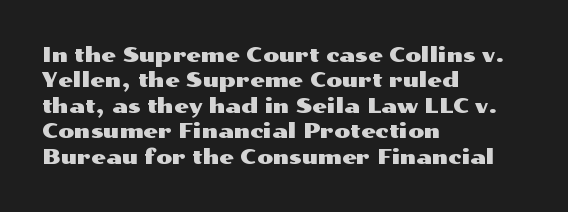
Short and long lines alike share a common starting point at left. Letters rest on an invisible, unmarked baseline. No extra tracking has been applied to these lines. Is there any slant? The stems are plumb.
